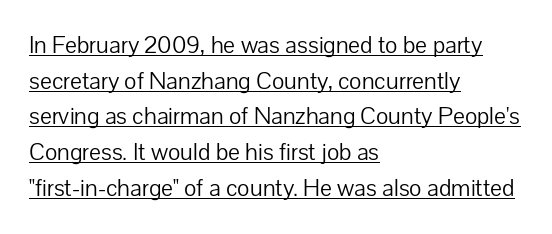
Q: Is the text bold? A: No.
Q: Is the text italic (slanted)? A: No, it is upright.
Q: Is the text underlined? A: Yes.
Q: How is the paragraph aligned? A: Left-aligned.
Q: Is the spacing between letters normal or unusually wide? A: Normal.
Q: Is the spacing between lines tight, normal or loose? A: Normal.
